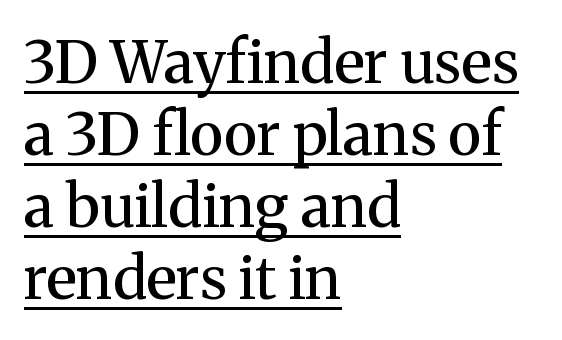
The image shows 59 px semibold serif type, upright; set left-aligned, line spacing 1.22x, normal letter spacing, underlined; medium stroke contrast and a medium x-height.
